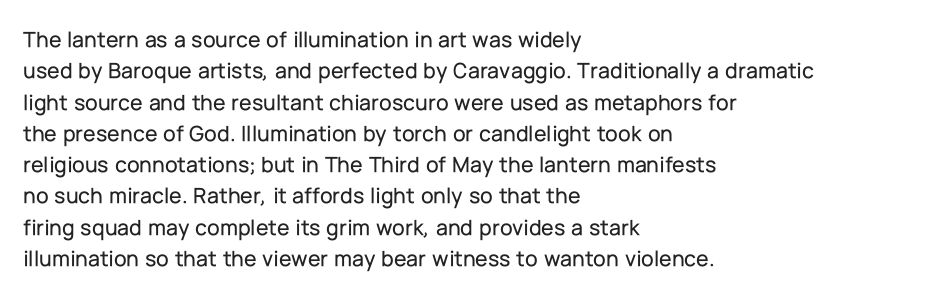
The image shows 23 px text type, upright; set left-aligned, normal line spacing (1.36x), normal letter spacing, not underlined.
